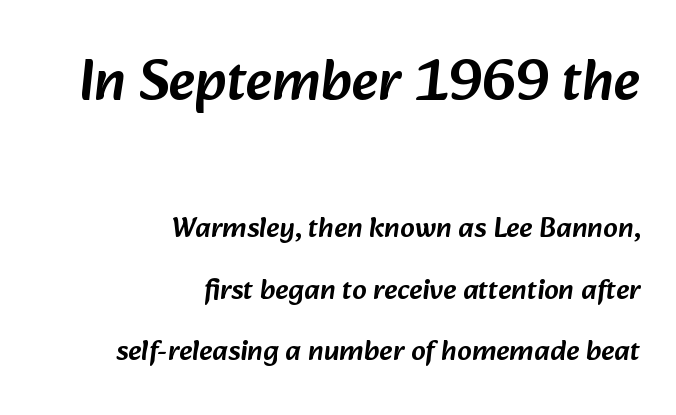
Here the designer chose a conventional face with non-uniform glyph widths. Just letters on the line, the space beneath them empty. The line-height multiplier appears high, well above default. The initial chunk of copy outweighs the following chunk in type size. You could call the tracking neutral — neither tight nor loose.
